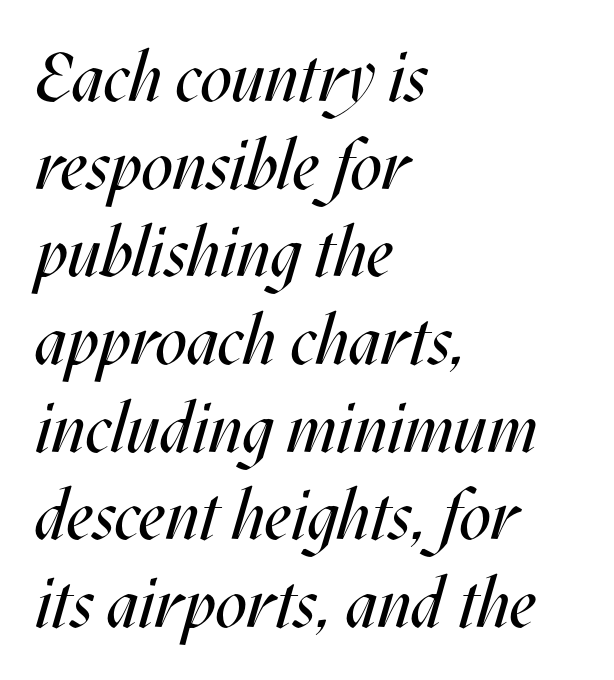
An italicized treatment has been applied to the whole sample. Stroke mass is kept to a normal reading level or below. The rendering uses a moderate line-height, typical for paragraphs. The area under the type is left untouched.
